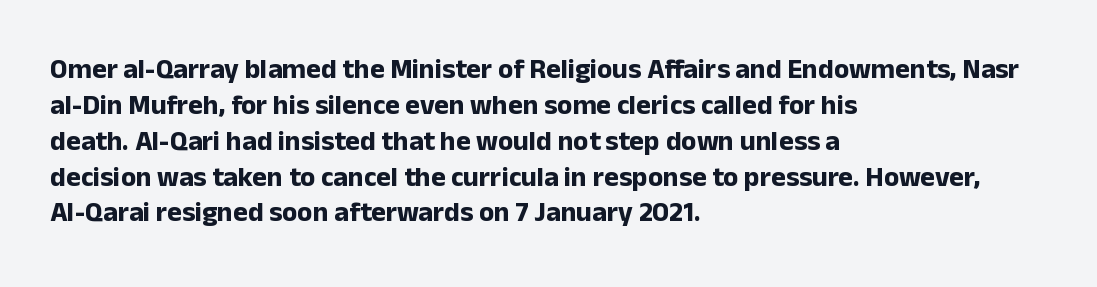
{"serif": "no", "italic": "no", "bold": "yes", "weight": "bold", "width": "normal", "stroke_contrast": "low", "x_height": "medium", "monospaced": "no", "underline": "no", "align": "left", "line_spacing": "normal", "line_spacing_ratio": 1.28, "letter_spacing": "normal", "letter_spacing_em": 0.0, "glyph_px": 28}
